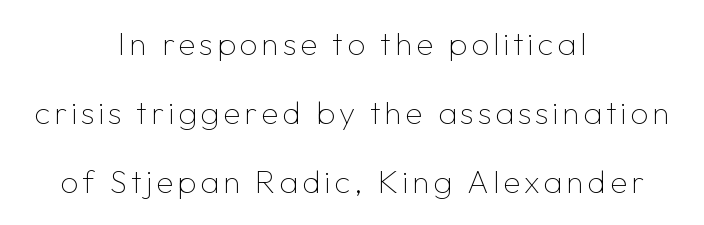
Every stem runs plumb, perpendicular to the baseline. Underline: absent. The letters look calm and open, with moderate or lighter stems. Centered paragraph, ragged on both sides. Honestly, the rows look like they've been pulled way apart.
